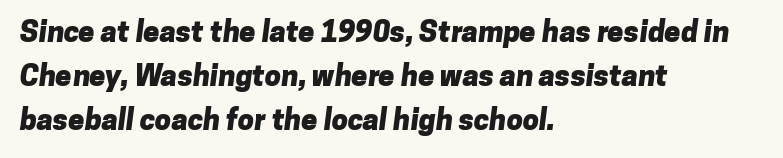
The image shows 29 px heavy sans-serif type; set left-aligned, normal line spacing (1.51x), normal letter spacing, not underlined; low stroke contrast and a medium x-height.
